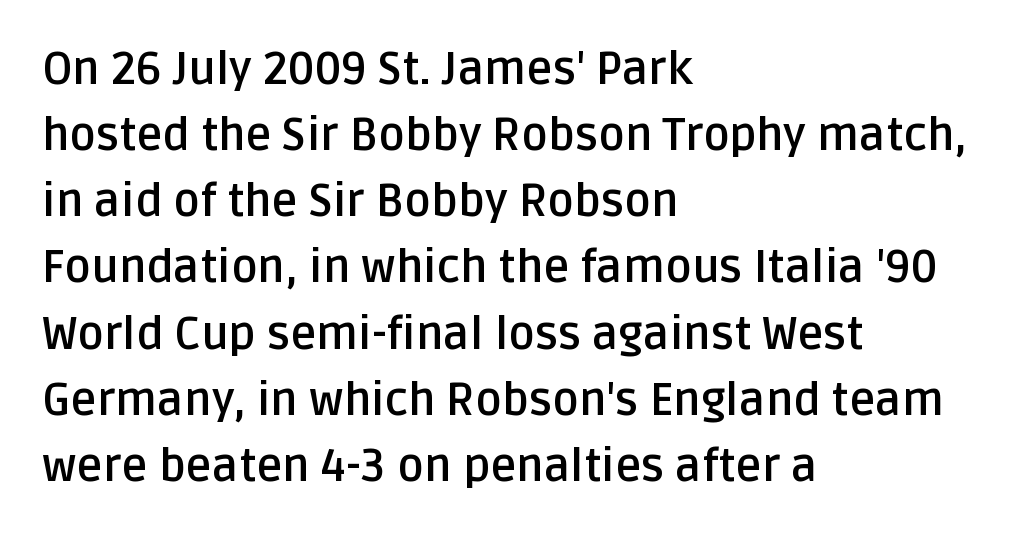
Q: Is the text bold? A: Yes.
Q: Is the text italic (slanted)? A: No, it is upright.
Q: Is the typeface a serif or a sans-serif typeface? A: Sans-serif.
Q: Is the text underlined? A: No.
Q: How is the paragraph aligned? A: Left-aligned.
Q: Is the spacing between letters normal or unusually wide? A: Normal.
Q: Is the spacing between lines tight, normal or loose? A: Normal.
Q: Width (condensed, normal, or wide)? A: Normal.
Q: Stroke contrast? A: Low.
Q: x-height? A: Large.
Q: Monospaced? A: No.
